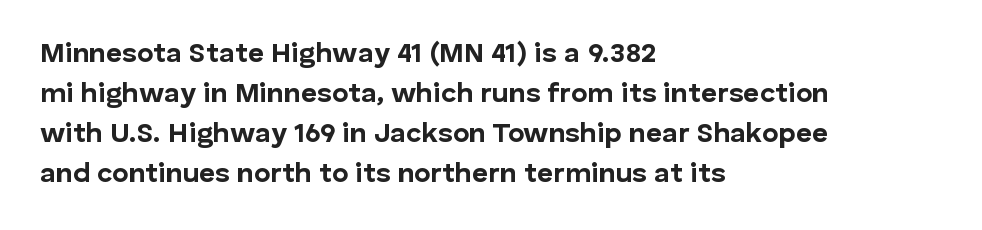
The space beneath each line is pristine and unruled. Layout note: lines flush left. How would I describe the line gaps? Plain and ordinary. The letters advance in unequal steps, a hallmark of proportional type. Is the type bold? Yes — the strokes are clearly thick and heavy.
